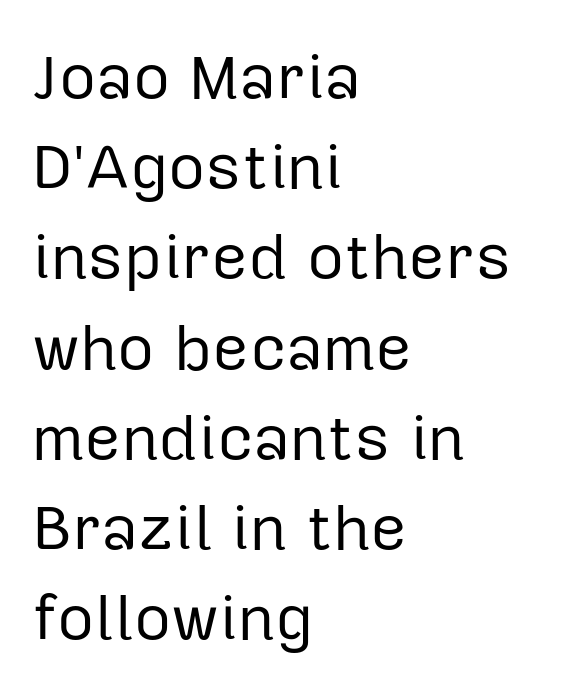
{"serif": "no", "italic": "no", "bold": "no", "weight": "regular", "width": "normal", "stroke_contrast": "low", "x_height": "medium", "monospaced": "no", "underline": "no", "align": "left", "line_spacing": "normal", "line_spacing_ratio": 1.41, "letter_spacing": "normal", "letter_spacing_em": 0.0, "glyph_px": 64}
